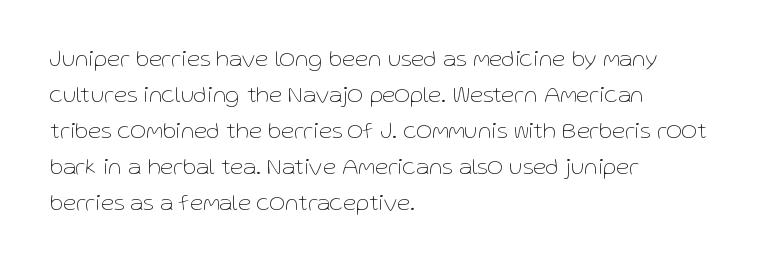
There is no visible air inserted between adjacent glyphs. The rendering anchors every line to the left-hand side. Counters stay open thanks to moderate or lighter strokes. Is there much room between lines? A standard amount, neither cramped nor airy. Type without underlining.
